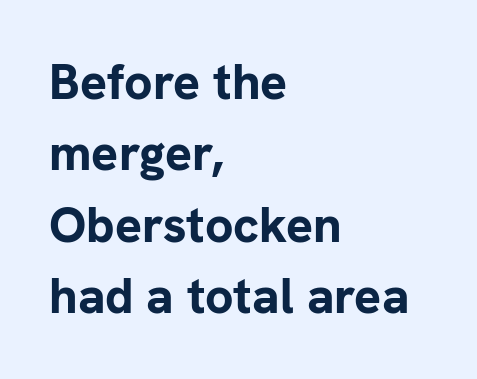
The image shows 50 px bold sans-serif type, upright; set left-aligned, normal line spacing (1.43x), normal letter spacing, not underlined; low stroke contrast and a medium x-height.
